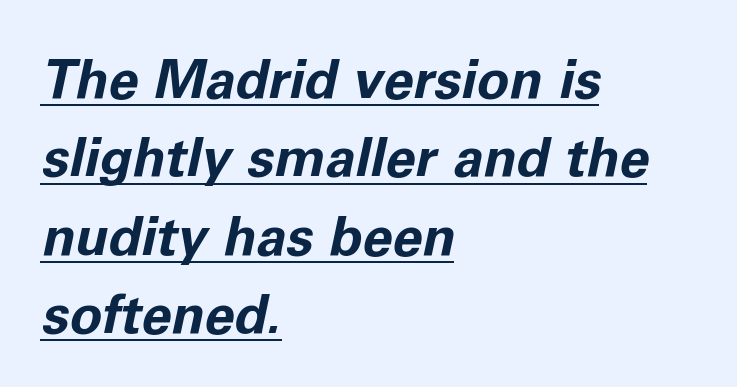
{"italic": "yes", "lean": "right", "slant_degrees": 11, "bold": "yes", "weight": "bold", "width": "normal", "stroke_contrast": "low", "x_height": "medium", "monospaced": "no", "underline": "yes", "align": "left", "line_spacing": "normal", "line_spacing_ratio": 1.45, "letter_spacing": "normal", "letter_spacing_em": 0.0, "glyph_px": 54}
